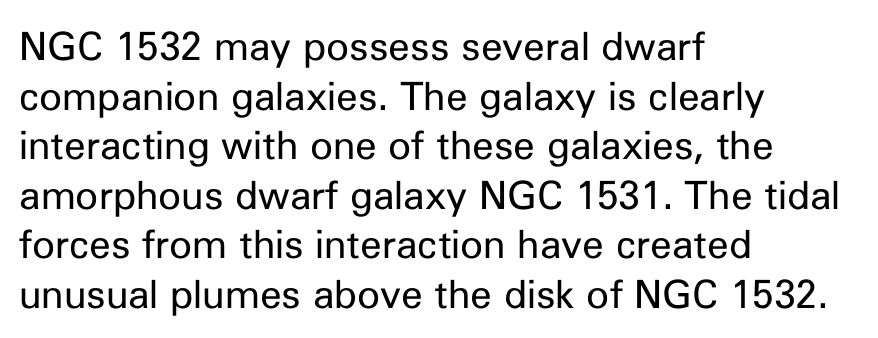
Q: Is the text bold? A: No.
Q: Is the text italic (slanted)? A: No, it is upright.
Q: Is the typeface a serif or a sans-serif typeface? A: Sans-serif.
Q: Is the text underlined? A: No.
Q: How is the paragraph aligned? A: Left-aligned.
Q: Is the spacing between letters normal or unusually wide? A: Normal.
Q: Is the spacing between lines tight, normal or loose? A: Normal.
Q: Width (condensed, normal, or wide)? A: Normal.
Q: Stroke contrast? A: Low.
Q: x-height? A: Medium.
Q: Monospaced? A: No.
